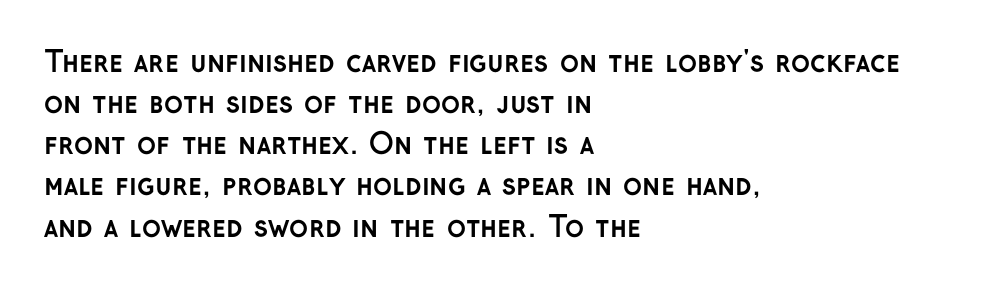
Q: Is the text bold? A: Yes.
Q: Is the text italic (slanted)? A: No, it is upright.
Q: Is the typeface a serif or a sans-serif typeface? A: Sans-serif.
Q: Is the text underlined? A: No.
Q: How is the paragraph aligned? A: Left-aligned.
Q: Is the spacing between letters normal or unusually wide? A: Normal.
Q: Is the spacing between lines tight, normal or loose? A: Normal.
Q: Width (condensed, normal, or wide)? A: Normal.
Q: Stroke contrast? A: Low.
Q: x-height? A: Medium.
Q: Monospaced? A: No.
